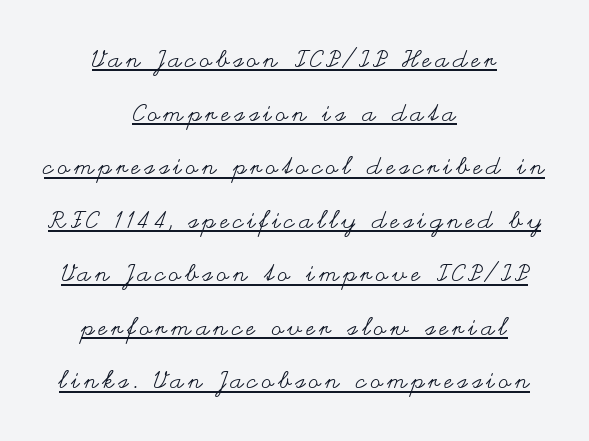
Q: Is the text bold? A: No.
Q: Is the text italic (slanted)? A: Yes.
Q: Is the text underlined? A: Yes.
Q: How is the paragraph aligned? A: Centered.
Q: Is the spacing between lines tight, normal or loose? A: Loose.
